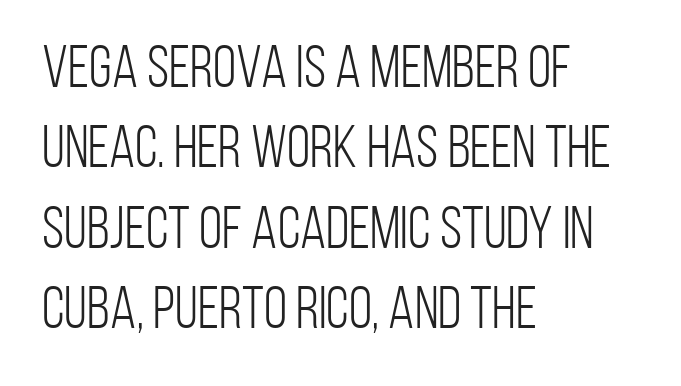
The image shows 60 px light, condensed sans-serif type, upright; set left-aligned, normal line spacing (1.34x), normal letter spacing, not underlined; low stroke contrast and a large x-height.
